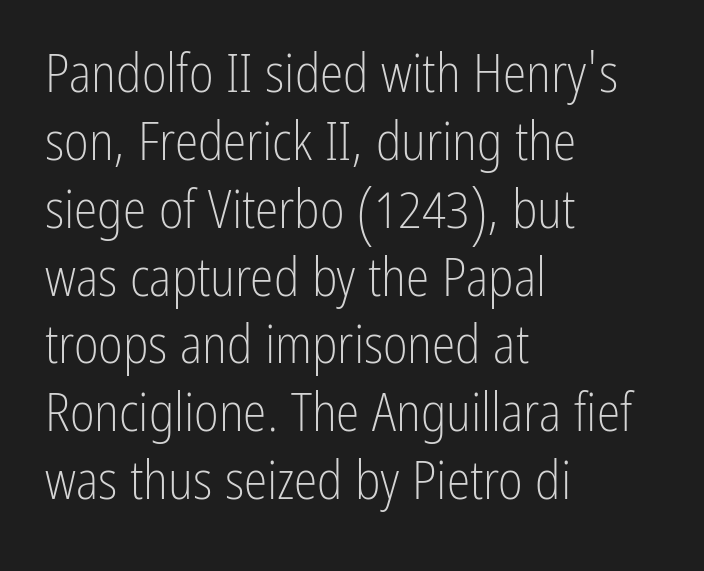
{"serif": "no", "italic": "no", "bold": "no", "weight": "light", "width": "condensed", "stroke_contrast": "low", "x_height": "medium", "monospaced": "no", "underline": "no", "align": "left", "line_spacing": "normal", "line_spacing_ratio": 1.28, "letter_spacing": "normal", "letter_spacing_em": 0.0, "glyph_px": 53}
